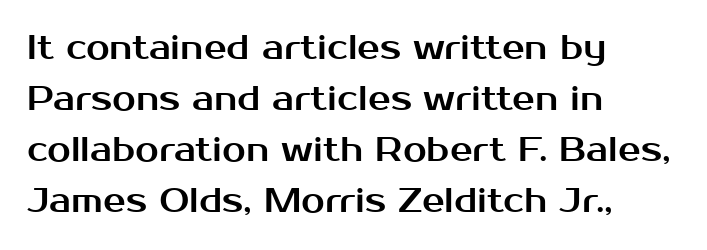
Q: Is the text italic (slanted)? A: No, it is upright.
Q: Is the typeface a serif or a sans-serif typeface? A: Sans-serif.
Q: Is the text underlined? A: No.
Q: How is the paragraph aligned? A: Left-aligned.
Q: Is the spacing between letters normal or unusually wide? A: Normal.
Q: Is the spacing between lines tight, normal or loose? A: Normal.
Q: Width (condensed, normal, or wide)? A: Normal.
Q: Stroke contrast? A: Medium.
Q: x-height? A: Medium.
Q: Monospaced? A: No.
